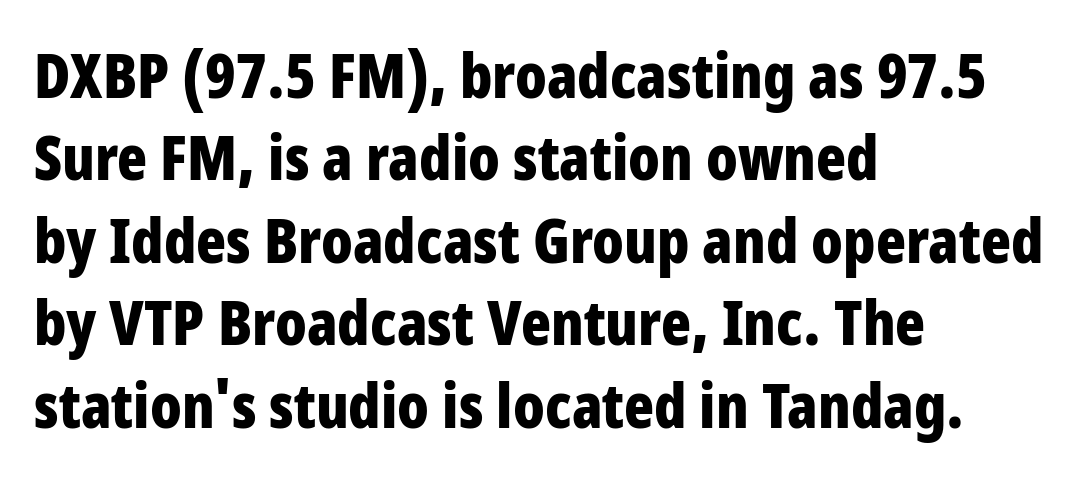
Q: Is the text bold? A: Yes.
Q: Is the text italic (slanted)? A: No, it is upright.
Q: Is the typeface a serif or a sans-serif typeface? A: Sans-serif.
Q: Is the text underlined? A: No.
Q: How is the paragraph aligned? A: Left-aligned.
Q: Is the spacing between letters normal or unusually wide? A: Normal.
Q: Is the spacing between lines tight, normal or loose? A: Normal.
Q: Width (condensed, normal, or wide)? A: Condensed.
Q: Stroke contrast? A: Low.
Q: x-height? A: Large.
Q: Monospaced? A: No.
